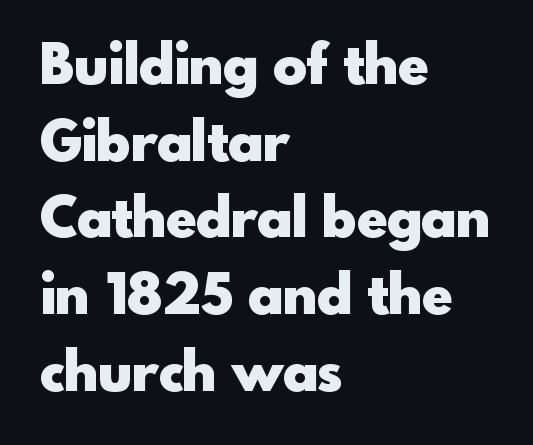
{"serif": "no", "italic": "no", "bold": "yes", "weight": "heavy", "width": "normal", "x_height": "small", "monospaced": "no", "underline": "no", "align": "left", "line_spacing": "normal", "line_spacing_ratio": 1.37, "letter_spacing": "normal", "letter_spacing_em": 0.0, "glyph_px": 56}
